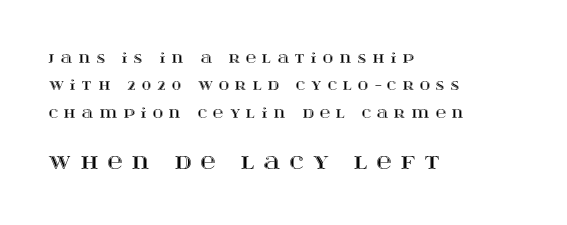
{"italic": "no", "underline": "no", "align": "left", "line_spacing": "loose", "line_spacing_ratio": 1.96, "letter_spacing": "wide", "letter_spacing_em": 0.44, "larger_block": "second", "size_ratio": 1.5, "glyph_px": 21}
